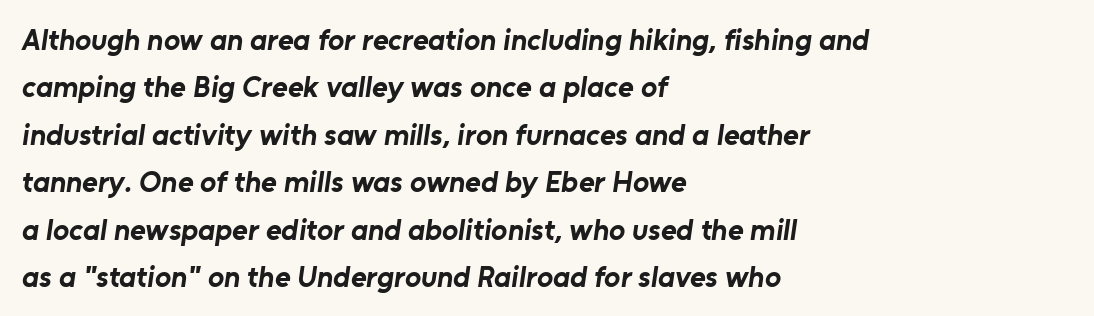
Q: Is the text bold? A: Yes.
Q: Is the typeface a serif or a sans-serif typeface? A: Sans-serif.
Q: Is the text underlined? A: No.
Q: How is the paragraph aligned? A: Left-aligned.
Q: Is the spacing between letters normal or unusually wide? A: Normal.
Q: Is the spacing between lines tight, normal or loose? A: Normal.
Q: Width (condensed, normal, or wide)? A: Normal.
Q: Stroke contrast? A: Low.
Q: x-height? A: Medium.
Q: Monospaced? A: No.
